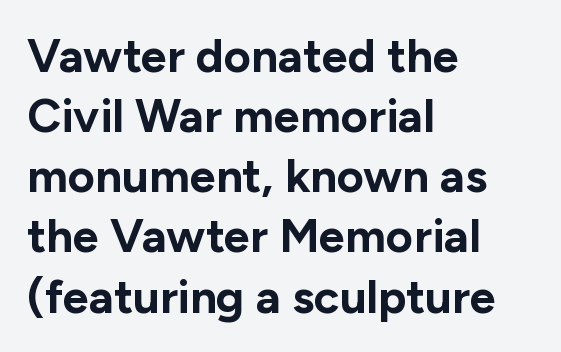
The lines sit at an ordinary, default distance from one another. Observe the absence of serifs on each vertical stroke in this sample. The face used here is proportionally spaced, like ordinary book or web type. A full-strength bold gives these letters their thick strokes. Horizontal alignment here is leftward, the default for most running prose. Glance below the letters and you will spot only blank space.
